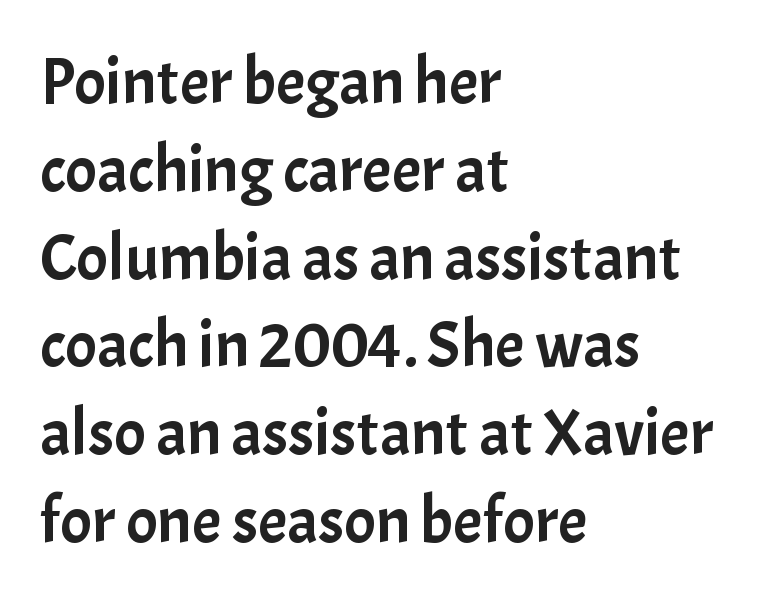
{"serif": "no", "italic": "no", "width": "normal", "stroke_contrast": "low", "x_height": "medium", "monospaced": "no", "underline": "no", "align": "left", "line_spacing": "normal", "line_spacing_ratio": 1.33, "letter_spacing": "normal", "letter_spacing_em": 0.0, "glyph_px": 66}
